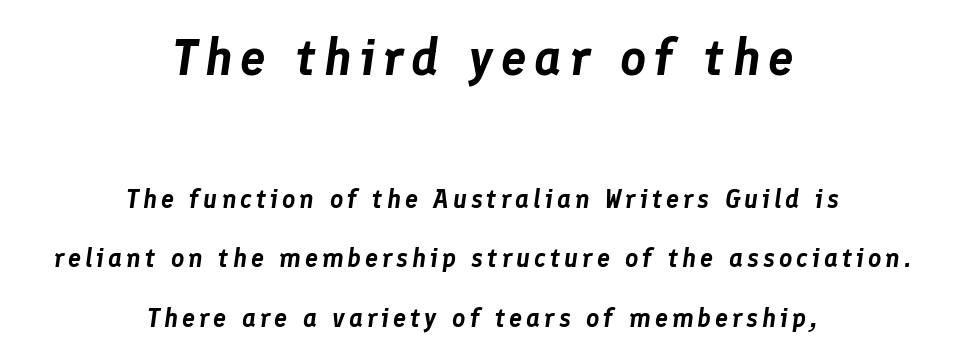
Note the varied advance widths — an 'i' is clearly narrower than an 'm'. The glyphs look as if they've been sheared to an angle. Horizontally, the lines are justified to the midpoint only. The first block has been scaled up relative to the second.
